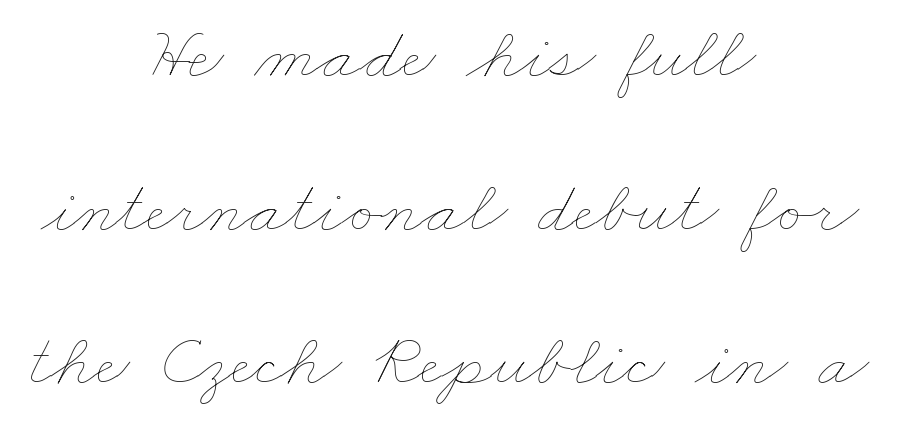
The image shows 75 px thin, wide type; set centered, loose line spacing (2.05x), normal letter spacing, not underlined; low stroke contrast and a small x-height.
